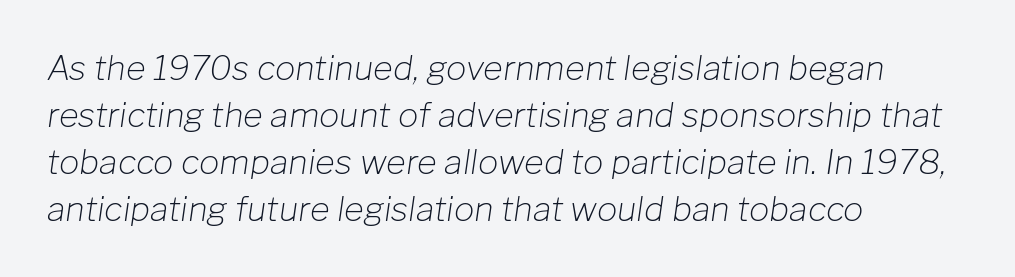
The image shows 34 px light type, italic (leaning right); set left-aligned, normal line spacing (1.38x), normal letter spacing, not underlined; low stroke contrast and a medium x-height.
